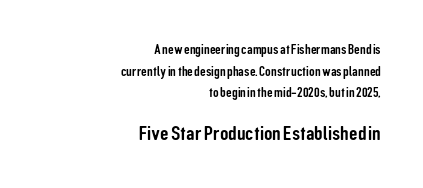
The image shows 21 px text type, upright; set right-aligned, normal line spacing (1.54x), normal letter spacing, not underlined; the second (bottom) block is 1.5x larger.
